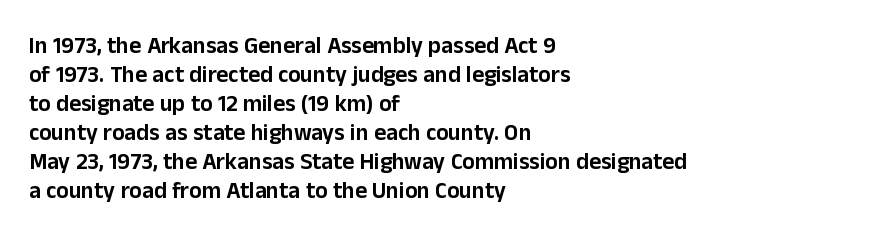
The image shows 23 px text type, upright; set left-aligned, normal line spacing (1.26x), normal letter spacing, not underlined.
